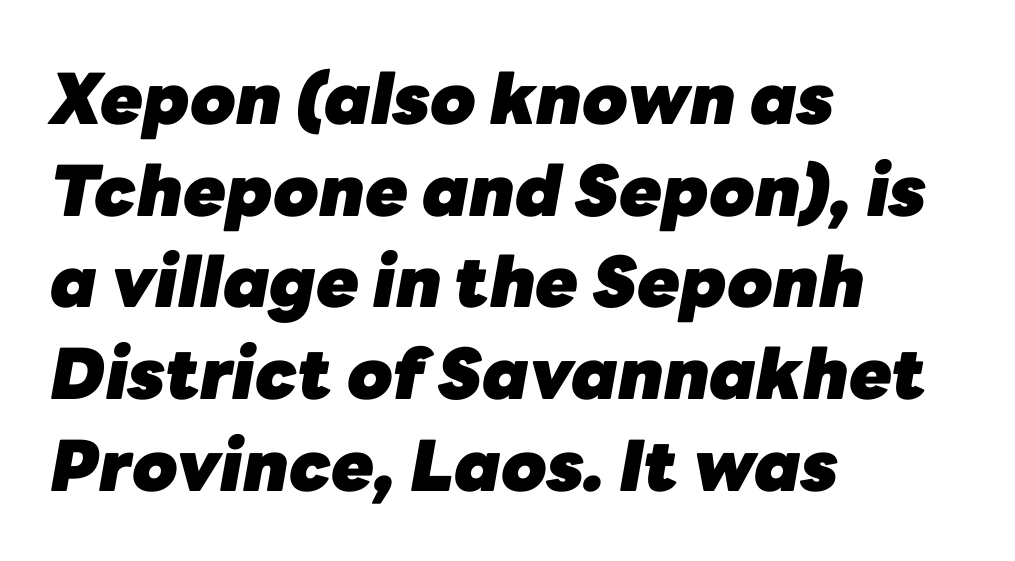
Q: Is the text bold? A: Yes.
Q: Is the text italic (slanted)? A: Yes, it leans right by about 10 degrees.
Q: Is the text underlined? A: No.
Q: How is the paragraph aligned? A: Left-aligned.
Q: Is the spacing between letters normal or unusually wide? A: Normal.
Q: Is the spacing between lines tight, normal or loose? A: Normal.
Q: Width (condensed, normal, or wide)? A: Normal.
Q: Stroke contrast? A: Low.
Q: x-height? A: Medium.
Q: Monospaced? A: No.
